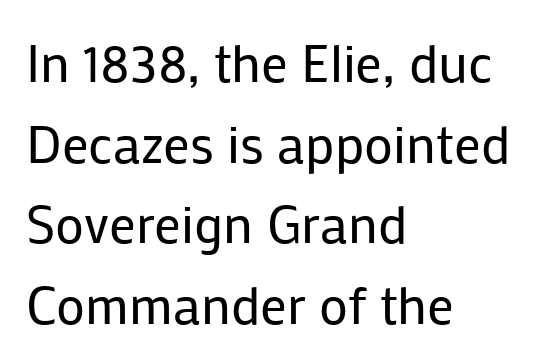
The image shows 53 px regular-weight sans-serif type, upright; set left-aligned, normal line spacing (1.52x), normal letter spacing, not underlined; low stroke contrast and a medium x-height.
